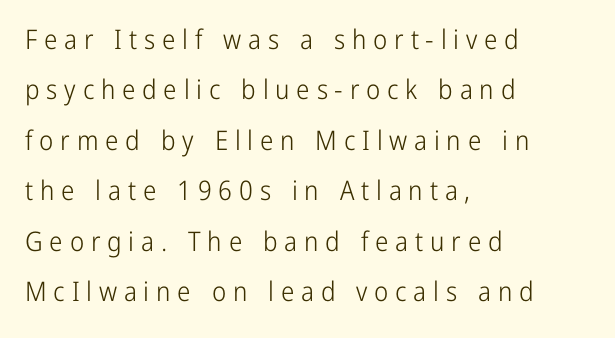
The image shows 27 px text type, upright; set left-aligned, line spacing 1.87x, unusually wide letter spacing (+0.25 em), not underlined.
